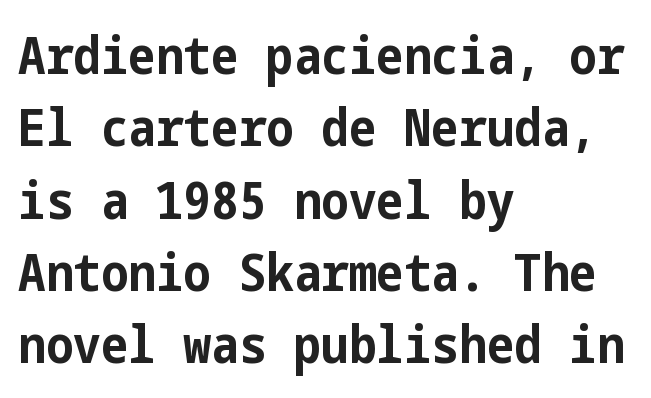
The paragraph has a hard left edge and a soft right edge. Rule under the text: the space is simply empty. What's the leading like? Ordinary, nothing unusual. This rendering leaves character spacing at its baseline value. Font category for this specimen: sans-serif.
